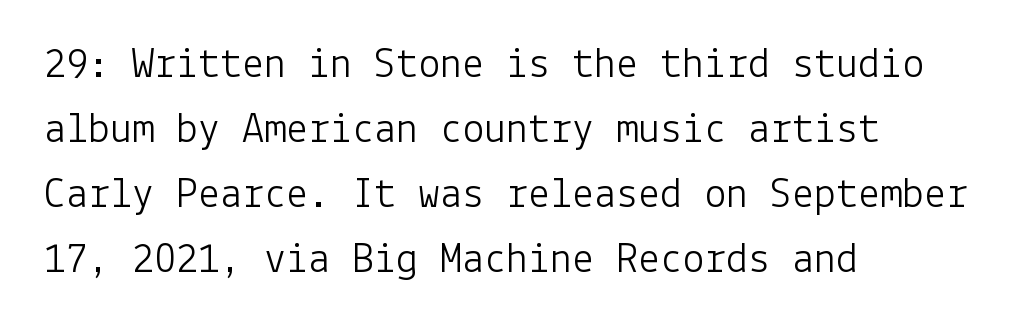
Q: Is the text bold? A: No.
Q: Is the text italic (slanted)? A: No, it is upright.
Q: Is the typeface a serif or a sans-serif typeface? A: Sans-serif.
Q: Is the text underlined? A: No.
Q: How is the paragraph aligned? A: Left-aligned.
Q: Is the spacing between letters normal or unusually wide? A: Normal.
Q: Is the spacing between lines tight, normal or loose? A: Normal.
Q: Width (condensed, normal, or wide)? A: Normal.
Q: Stroke contrast? A: Low.
Q: x-height? A: Medium.
